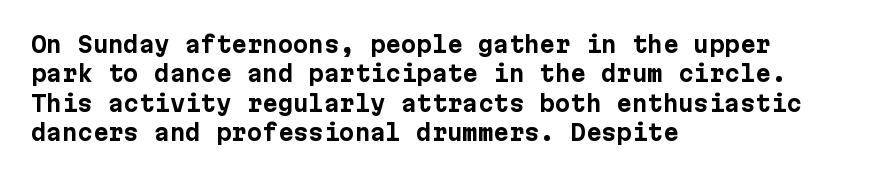
{"italic": "no", "bold": "yes", "underline": "no", "align": "left", "line_spacing": "normal", "line_spacing_ratio": 1.33, "letter_spacing": "normal", "letter_spacing_em": 0.0, "glyph_px": 22}
